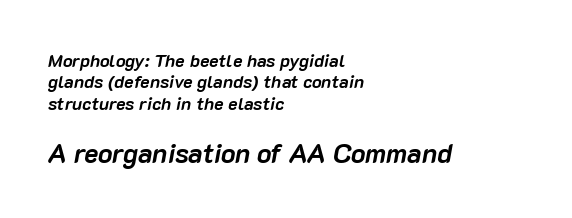
The image shows 27 px bold type, italic (leaning right); set left-aligned, line spacing 1.19x, normal letter spacing, not underlined; the second (bottom) block is 1.5x larger.
